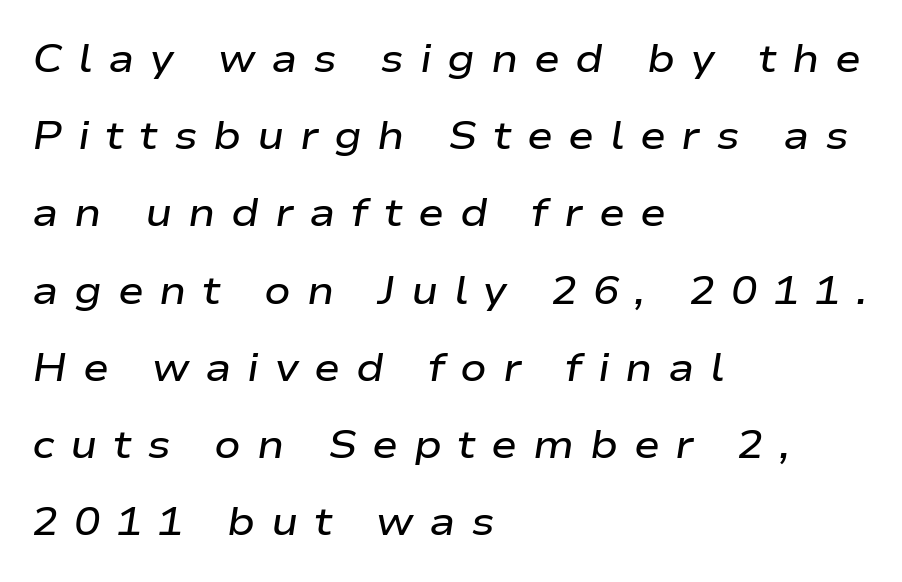
The image shows 39 px semibold, wide type, italic (leaning right); set left-aligned, loose line spacing (1.98x), unusually wide letter spacing (+0.4 em), not underlined; low stroke contrast and a medium x-height.
